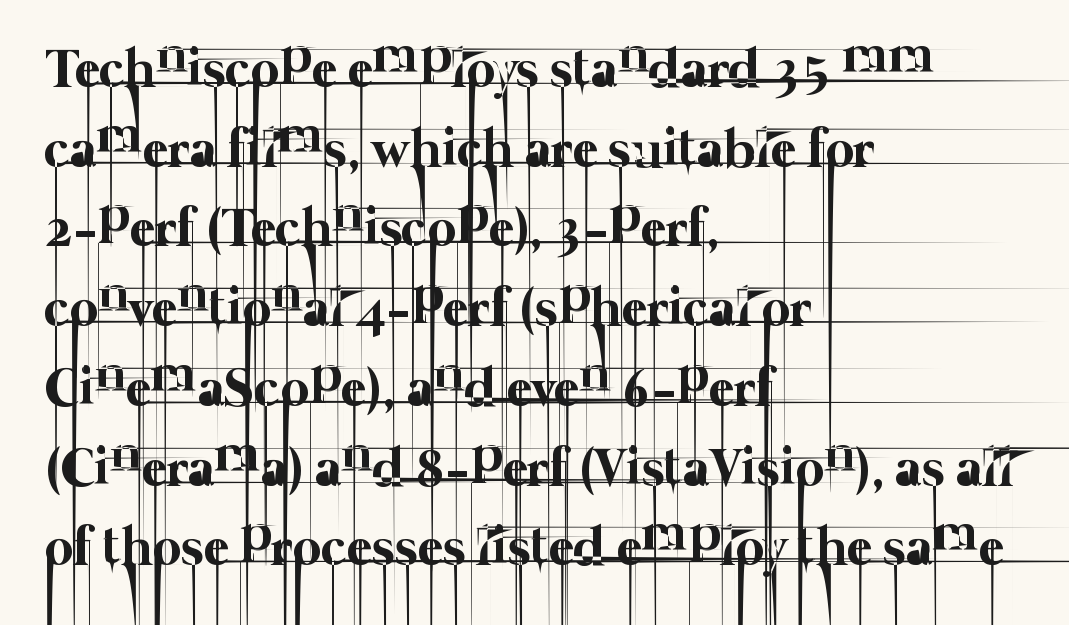
Q: Is the text bold? A: No.
Q: Is the text underlined? A: No.
Q: How is the paragraph aligned? A: Left-aligned.
Q: Is the spacing between letters normal or unusually wide? A: Normal.
Q: Is the spacing between lines tight, normal or loose? A: Normal.
Q: Width (condensed, normal, or wide)? A: Normal.
Q: Stroke contrast? A: Low.
Q: x-height? A: Medium.
Q: Monospaced? A: No.
